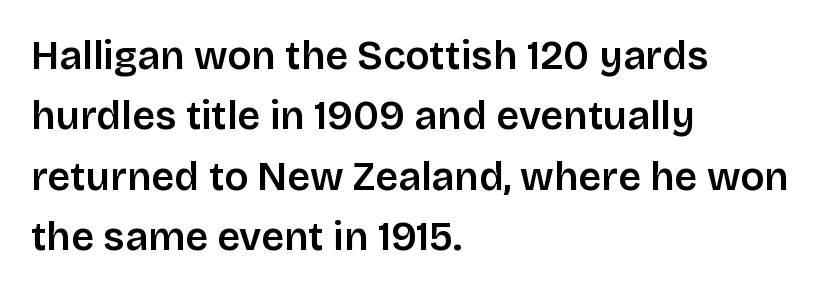
Note the varied advance widths — an 'i' is clearly narrower than an 'm'. Letter spacing: default. Line spacing here is normal. You can tell from the bare stems that sans-serif type was used. Notice how the passage keeps a crisp vertical edge on the left only.
